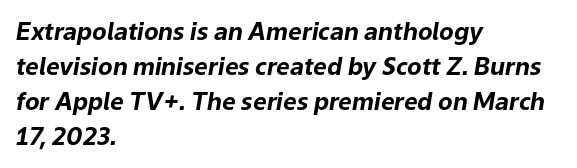
The image shows 24 px bold type, italic (leaning right); set left-aligned, normal line spacing (1.46x), normal letter spacing, not underlined.
